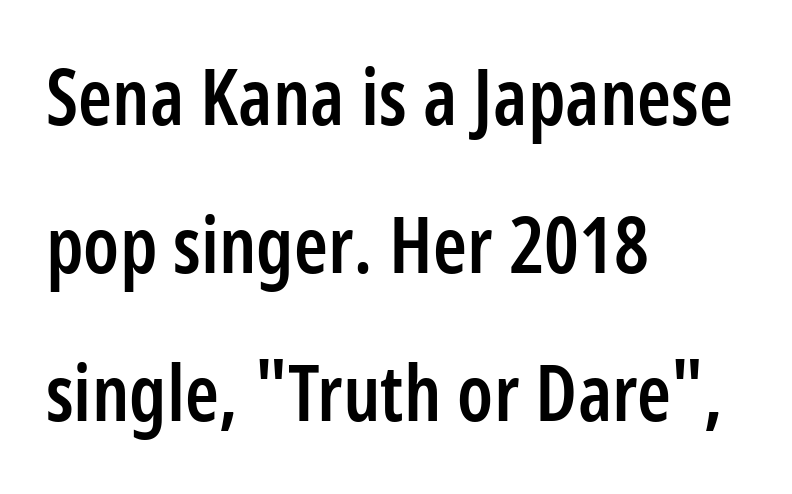
Q: Is the text bold? A: Semi-bold.
Q: Is the text italic (slanted)? A: No, it is upright.
Q: Is the typeface a serif or a sans-serif typeface? A: Sans-serif.
Q: Is the text underlined? A: No.
Q: How is the paragraph aligned? A: Left-aligned.
Q: Is the spacing between letters normal or unusually wide? A: Normal.
Q: Is the spacing between lines tight, normal or loose? A: Loose.
Q: Width (condensed, normal, or wide)? A: Condensed.
Q: Stroke contrast? A: Low.
Q: x-height? A: Medium.
Q: Monospaced? A: No.
